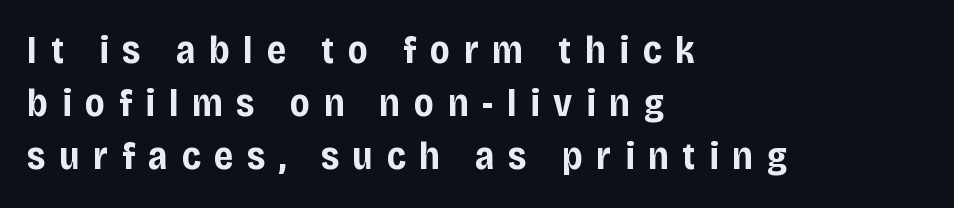
The image shows 38 px bold sans-serif type, upright; set left-aligned, normal line spacing (1.4x), unusually wide letter spacing (+0.36 em), not underlined; low stroke contrast and a large x-height.
